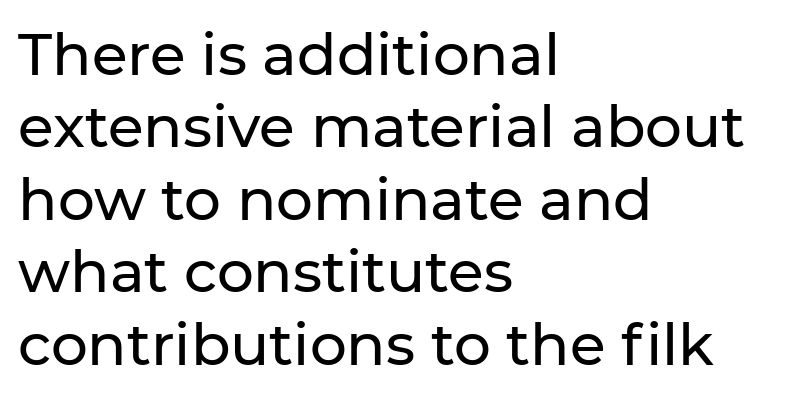
This sample uses an upright cut, with every glyph sitting square on the baseline. The designer left line spacing at the default. A typesetter would label this face a sans. This rendering leaves character spacing at its baseline value. Does the copy run flush right? No — it runs flush left.
